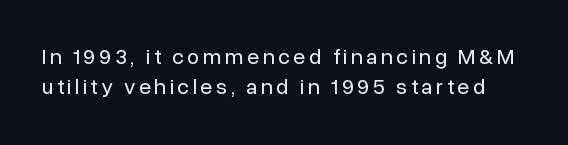
{"italic": "no", "bold": "no", "underline": "no", "line_spacing": "normal", "line_spacing_ratio": 1.38, "glyph_px": 22}
